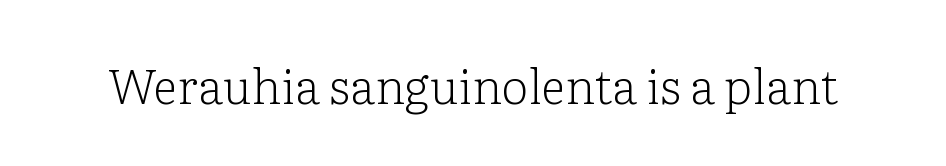
{"serif": "yes", "italic": "no", "bold": "no", "weight": "light", "width": "normal", "stroke_contrast": "low", "x_height": "medium", "monospaced": "no", "underline": "no", "letter_spacing": "normal", "letter_spacing_em": 0.0, "glyph_px": 48}
